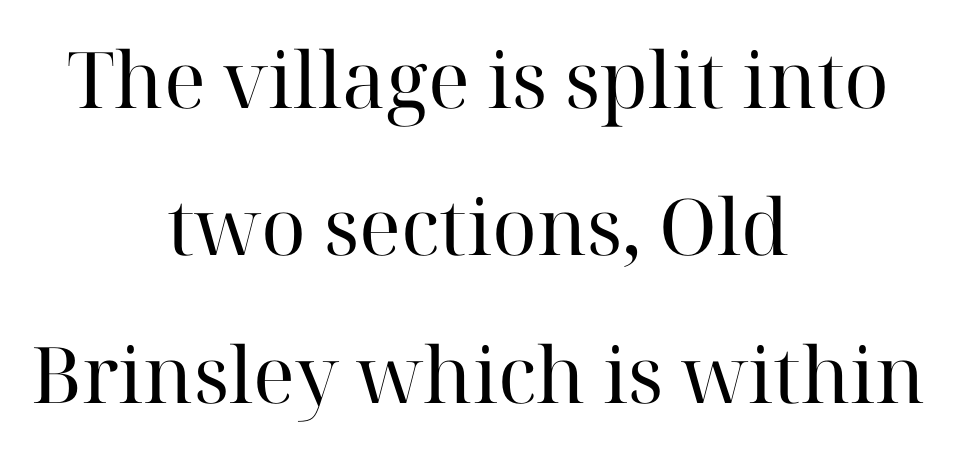
Horizontally, the lines are justified to the midpoint only. Each letter keeps its own natural width here, so spacing adapts to shape. The type is set solid horizontally, with unmodified tracking. Quick note: not italic, upright.
